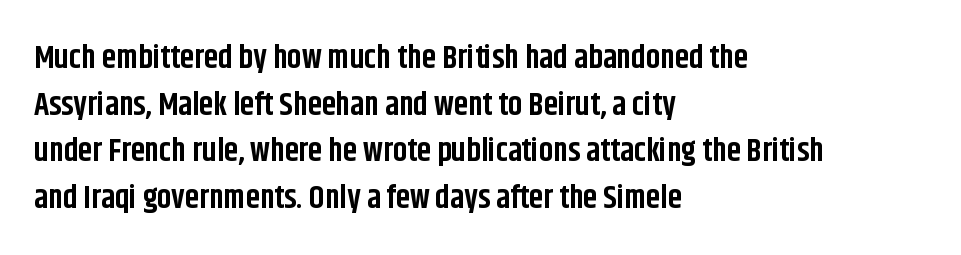
Q: Is the text bold? A: Yes.
Q: Is the text italic (slanted)? A: No, it is upright.
Q: Is the typeface a serif or a sans-serif typeface? A: Sans-serif.
Q: Is the text underlined? A: No.
Q: How is the paragraph aligned? A: Left-aligned.
Q: Is the spacing between letters normal or unusually wide? A: Normal.
Q: Is the spacing between lines tight, normal or loose? A: Normal.
Q: Width (condensed, normal, or wide)? A: Condensed.
Q: Stroke contrast? A: Low.
Q: x-height? A: Large.
Q: Monospaced? A: No.
